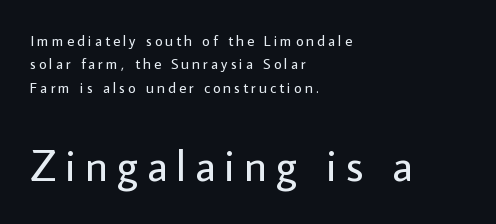
The letters look calm and open, with moderate or lighter stems. Do the letters lean? They stand straight. To sum up the face: it is a sans, with no serifs. The strip under each line holds only bare page. The rendering enlarges the type as you move from the upper chunk to the lower. Notice how descenders clear the ascenders below comfortably — that's standard leading.
